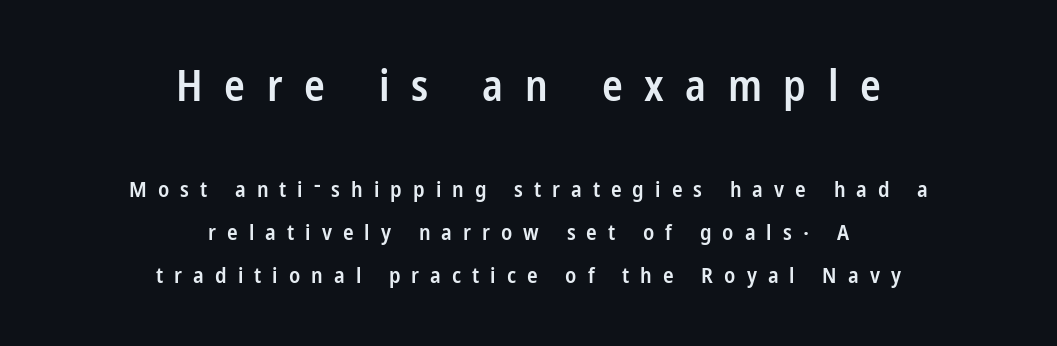
Q: Is the text bold? A: Semi-bold.
Q: Is the text italic (slanted)? A: No, it is upright.
Q: Is the typeface a serif or a sans-serif typeface? A: Sans-serif.
Q: Is the text underlined? A: No.
Q: How is the paragraph aligned? A: Centered.
Q: Is the spacing between letters normal or unusually wide? A: Unusually wide.
Q: Is the spacing between lines tight, normal or loose? A: Loose.
Q: Which block of text is set in a larger size, the first (top) or the second (bottom)? A: The first (top) one.
Q: Width (condensed, normal, or wide)? A: Condensed.
Q: Stroke contrast? A: Low.
Q: x-height? A: Medium.
Q: Monospaced? A: No.
